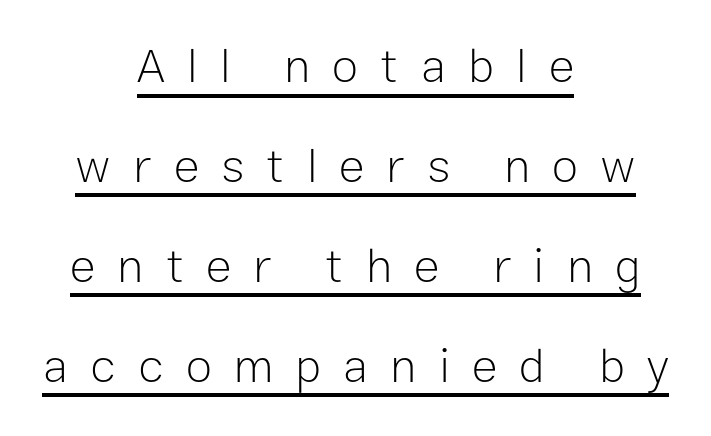
The image shows 48 px light sans-serif type, upright; set centered, loose line spacing (2.08x), unusually wide letter spacing (+0.46 em), underlined; low stroke contrast and a medium x-height.
